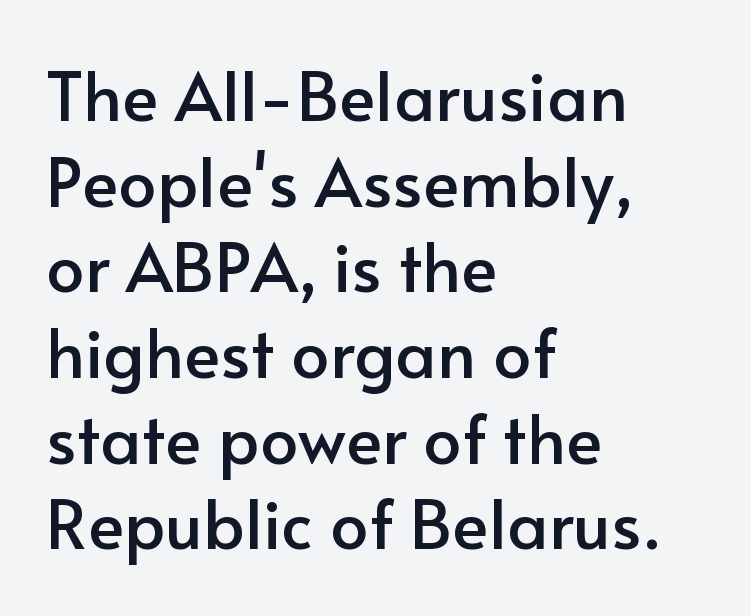
Q: Is the text italic (slanted)? A: No, it is upright.
Q: Is the typeface a serif or a sans-serif typeface? A: Sans-serif.
Q: Is the text underlined? A: No.
Q: How is the paragraph aligned? A: Left-aligned.
Q: Is the spacing between letters normal or unusually wide? A: Normal.
Q: Is the spacing between lines tight, normal or loose? A: Normal.
Q: Width (condensed, normal, or wide)? A: Normal.
Q: Stroke contrast? A: Low.
Q: x-height? A: Small.
Q: Monospaced? A: No.
